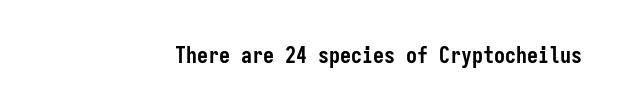
The image shows 22 px bold type, upright; set normal letter spacing, not underlined.
